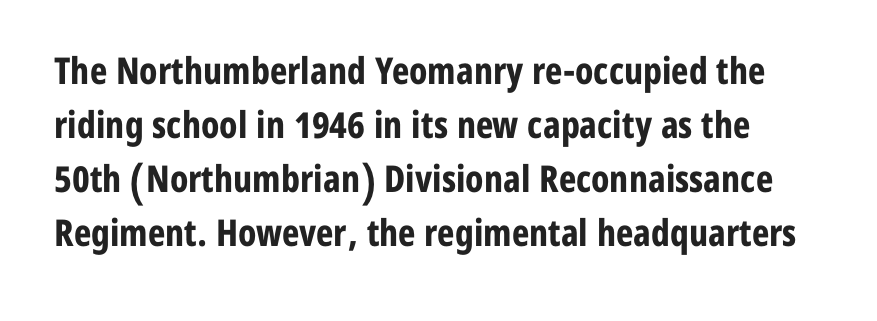
{"serif": "no", "italic": "no", "bold": "yes", "weight": "bold", "width": "condensed", "stroke_contrast": "low", "x_height": "medium", "monospaced": "no", "underline": "no", "line_spacing": "normal", "line_spacing_ratio": 1.46, "letter_spacing": "normal", "letter_spacing_em": 0.0, "glyph_px": 37}
